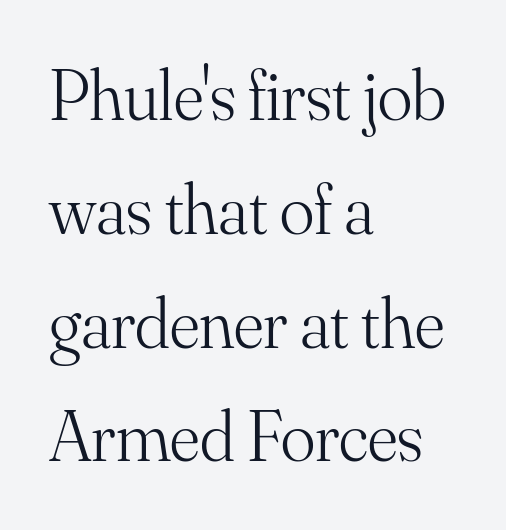
The image shows 72 px light serif type, upright; set left-aligned, normal line spacing (1.58x), normal letter spacing, not underlined; medium stroke contrast and a small x-height.
